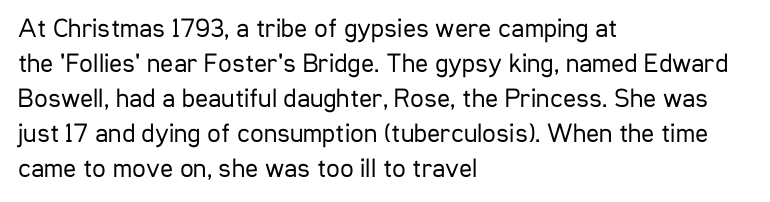
Q: Is the text bold? A: No.
Q: Is the text italic (slanted)? A: No, it is upright.
Q: Is the text underlined? A: No.
Q: How is the paragraph aligned? A: Left-aligned.
Q: Is the spacing between letters normal or unusually wide? A: Normal.
Q: Is the spacing between lines tight, normal or loose? A: Normal.
